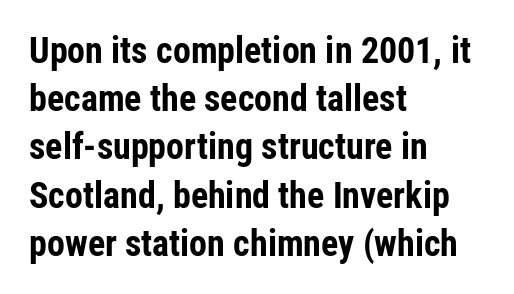
{"serif": "no", "italic": "no", "bold": "yes", "weight": "bold", "width": "condensed", "stroke_contrast": "low", "x_height": "medium", "monospaced": "no", "underline": "no", "align": "left", "line_spacing": "normal", "line_spacing_ratio": 1.34, "letter_spacing": "normal", "letter_spacing_em": 0.0, "glyph_px": 36}
